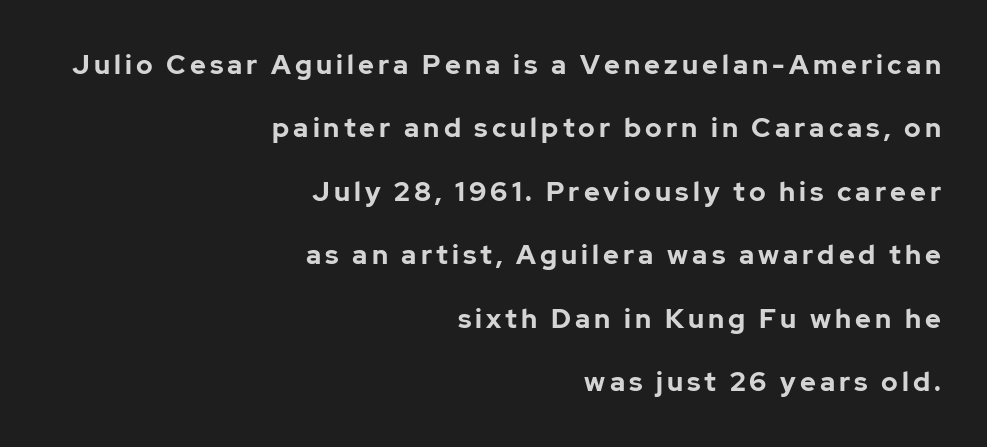
Look at the stroke-to-counter ratio: heavy, a bold. Line endings align vertically; line beginnings do not. Reading down the column, the eye jumps a long way to each next line. Each row of text sits above clean, open space. Vertical strokes here are truly vertical.
